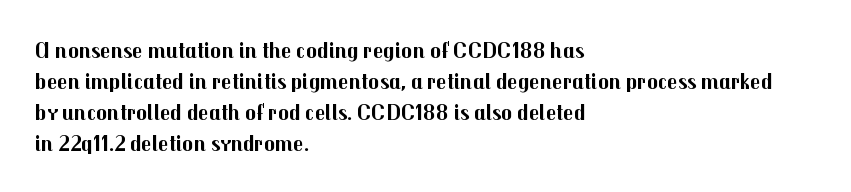
The image shows 23 px bold type, upright; set left-aligned, normal line spacing (1.35x), normal letter spacing, not underlined.
